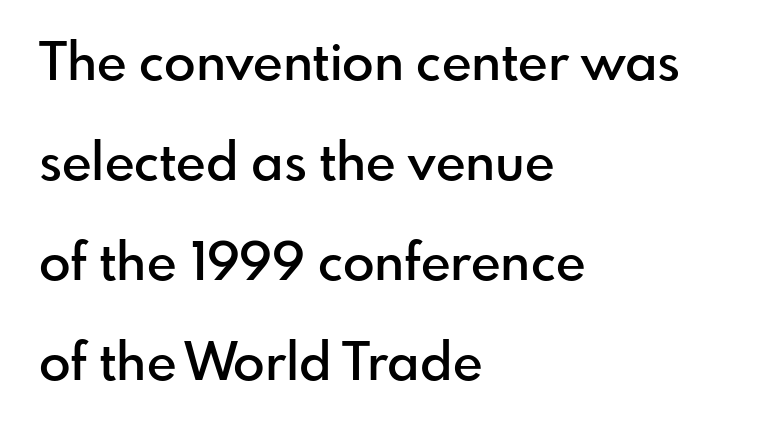
The face used here is proportionally spaced, like ordinary book or web type. Does the copy run flush right? No — it runs flush left. This sample uses a sans-serif face. Posture: straight, roman, zero tilt.
